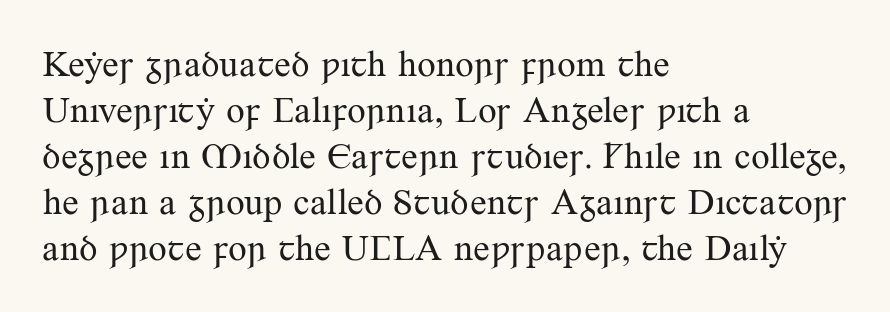
{"serif": "yes", "italic": "no", "bold": "no", "weight": "regular", "width": "normal", "stroke_contrast": "medium", "x_height": "small", "monospaced": "no", "underline": "no", "align": "left", "line_spacing_ratio": 1.24, "letter_spacing": "normal", "letter_spacing_em": 0.0, "glyph_px": 37}
